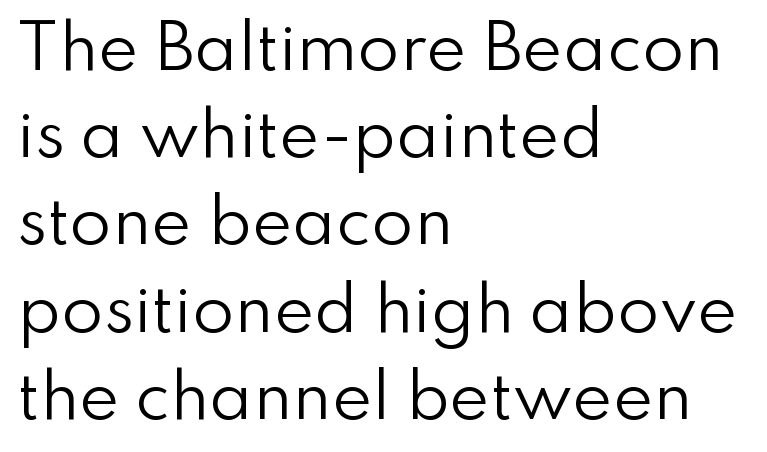
This rendering employs a face without finishing strokes, i.e., a sans-serif. Normally led — the rows are evenly, conventionally spaced. The passage is arranged the way most books set body copy — flush left. Looks like regular typesetting: each glyph gets only the width it needs.
